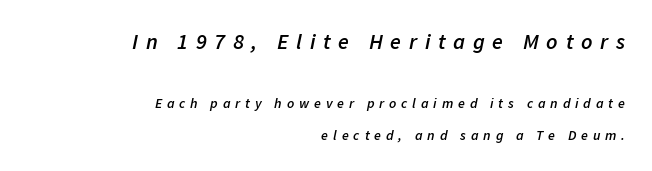
{"italic": "yes", "lean": "right", "slant_degrees": 11, "bold": "semi", "underline": "no", "align": "right", "line_spacing": "loose", "line_spacing_ratio": 2.25, "letter_spacing": "wide", "letter_spacing_em": 0.35, "larger_block": "first", "size_ratio": 1.57, "glyph_px": 22}
